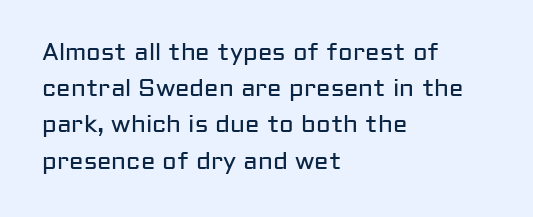
The image shows 24 px text type, upright; set left-aligned, normal line spacing (1.51x), normal letter spacing, not underlined.
